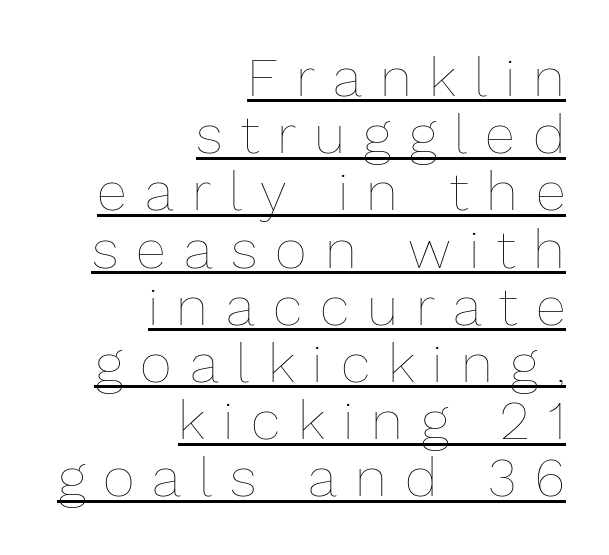
Think standard paragraph weight, or any step lighter than that. This sample uses expanded letter spacing, leaving extra air between glyphs. Spacing verdict: proportional, widths tailored to each character. What decoration does the sample have? An underline. A typesetter would mark this as roman, not italic. Vertical spacing — tight.
